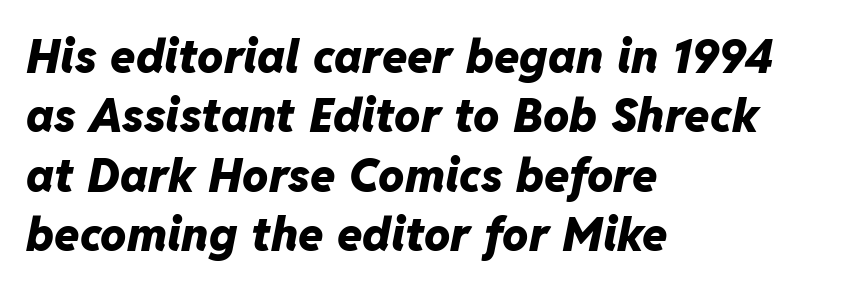
The image shows 46 px heavy type, italic (leaning right); set left-aligned, normal line spacing (1.29x), normal letter spacing, not underlined; low stroke contrast and a medium x-height.
